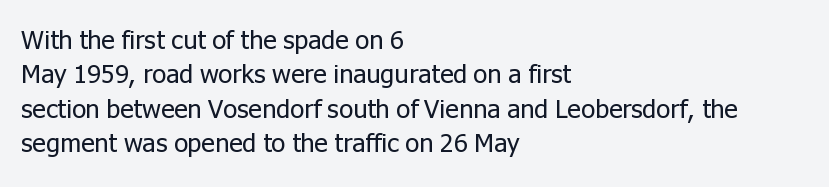
Leftover space on each line is placed entirely after the last word. Notice how the stems are strictly vertical — no italics here. The rendering uses a moderate line-height, typical for paragraphs. Underlining? Definitely not there. A light-to-regular cut is what we see here.
